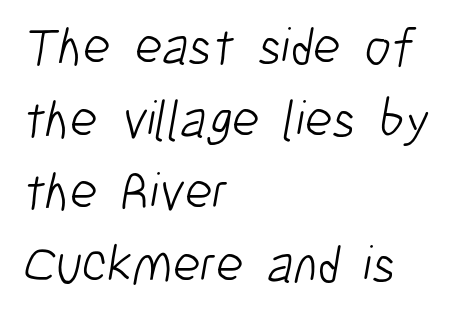
The strokes are not fattened; the text isn't bold. Characters follow at the spacing the type designer built in. Is this a sans? Yes — the strokes have no serifs. Each row of text sits above clean, open space. Spacing verdict: proportional, widths tailored to each character.
